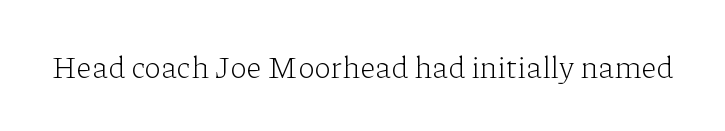
The foot of each line stays bare and open. Spacing verdict: proportional, widths tailored to each character. The lettering stays uniformly vertical, giving the passage a roman look. The type is set solid horizontally, with unmodified tracking. The strokes carry an ordinary text weight at most.
